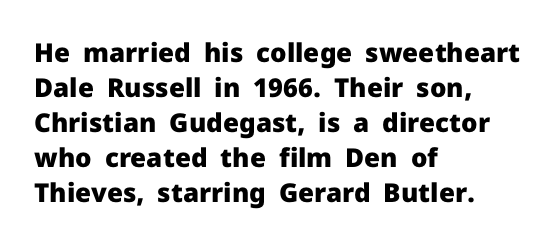
Spacing between characters is what you'd get straight out of the box. If you drew a line through each stem, it would be perfectly vertical. Which margin do the lines hug? The left one — the right edge is uneven. Leading: standard. Is the type bold? Yes — the strokes are clearly thick and heavy.
